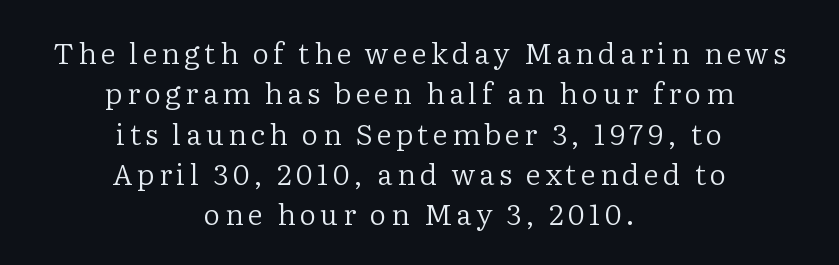
The image shows 29 px regular-weight serif type, upright; set centered, normal line spacing (1.39x), not underlined; low stroke contrast and a medium x-height.
